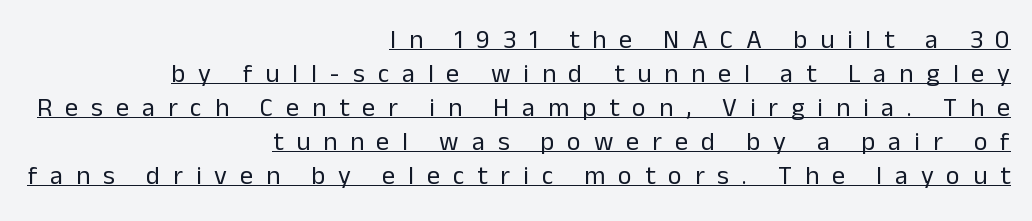
The image shows 26 px text type, upright; set right-aligned, normal line spacing (1.31x), unusually wide letter spacing (+0.5 em), underlined.
